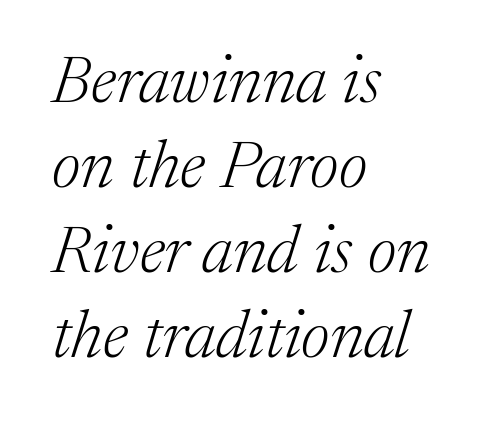
Italic? Definitely — the glyphs are oblique. There is no visible air inserted between adjacent glyphs. Bare-footed words on every line. Every row of glyphs begins at an identical x-position on the left. In terms of letterform style, serifs are clearly present.
